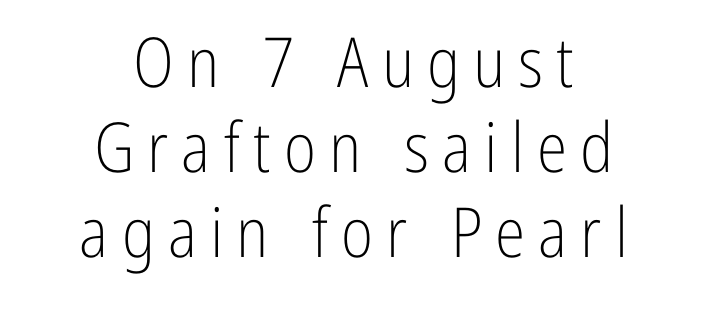
Ordinary non-slanted type is in use. Look at the bottom of the vertical strokes: they stop flat, with no serifs. These lines are rendered in a variable-pitch font. Teacher's note: observe the equal gaps on both sides — that is centered alignment. The characters are drawn with everyday or finer stroke widths.
